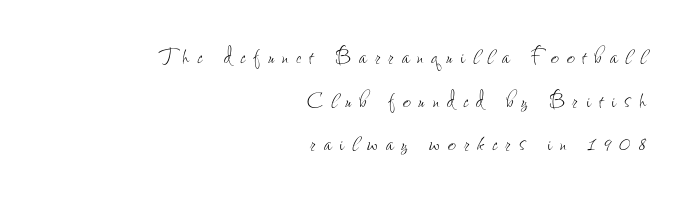
{"bold": "no", "weight": "thin", "width": "condensed", "stroke_contrast": "low", "x_height": "small", "monospaced": "no", "underline": "no", "align": "right", "line_spacing": "normal", "line_spacing_ratio": 1.56, "letter_spacing": "wide", "letter_spacing_em": 0.29, "glyph_px": 28}
